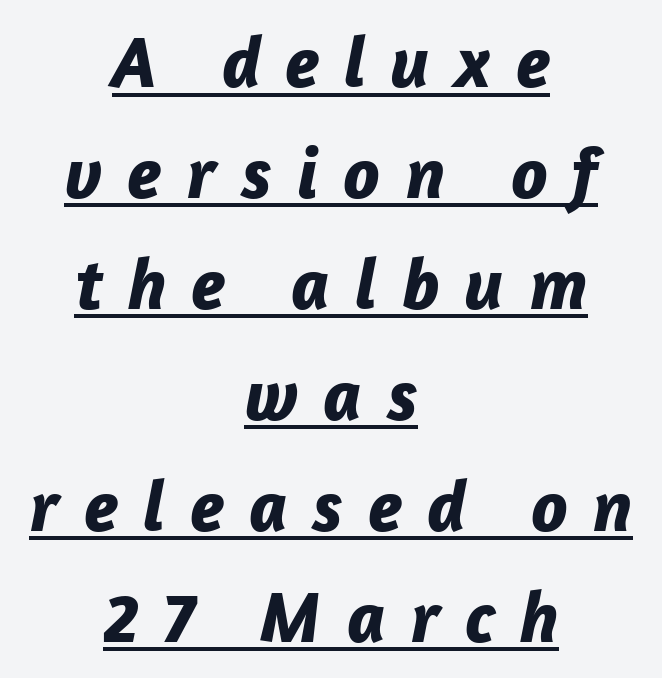
Q: Is the text bold? A: Yes.
Q: Is the text italic (slanted)? A: Yes, it leans right by about 12 degrees.
Q: Is the text underlined? A: Yes.
Q: How is the paragraph aligned? A: Centered.
Q: Is the spacing between letters normal or unusually wide? A: Unusually wide.
Q: Is the spacing between lines tight, normal or loose? A: Normal.
Q: Width (condensed, normal, or wide)? A: Normal.
Q: Stroke contrast? A: Low.
Q: x-height? A: Medium.
Q: Monospaced? A: No.
